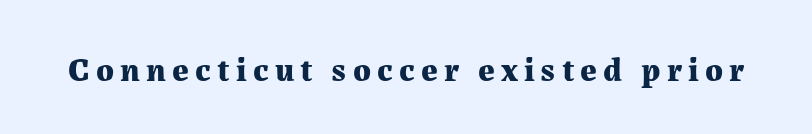
Q: Is the text bold? A: Yes.
Q: Is the text italic (slanted)? A: No, it is upright.
Q: Is the typeface a serif or a sans-serif typeface? A: Serif.
Q: Is the text underlined? A: No.
Q: Width (condensed, normal, or wide)? A: Normal.
Q: Stroke contrast? A: Medium.
Q: x-height? A: Medium.
Q: Monospaced? A: No.
